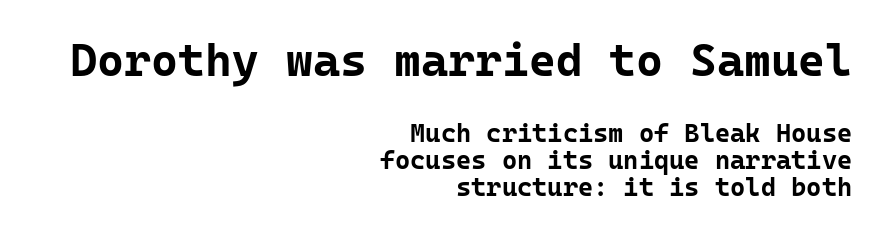
{"serif": "no", "italic": "no", "bold": "yes", "weight": "bold", "width": "normal", "stroke_contrast": "low", "x_height": "medium", "monospaced": "yes", "underline": "no", "align": "right", "line_spacing": "tight", "line_spacing_ratio": 1.03, "letter_spacing": "normal", "letter_spacing_em": 0.0, "larger_block": "first", "size_ratio": 1.77, "glyph_px": 46}
